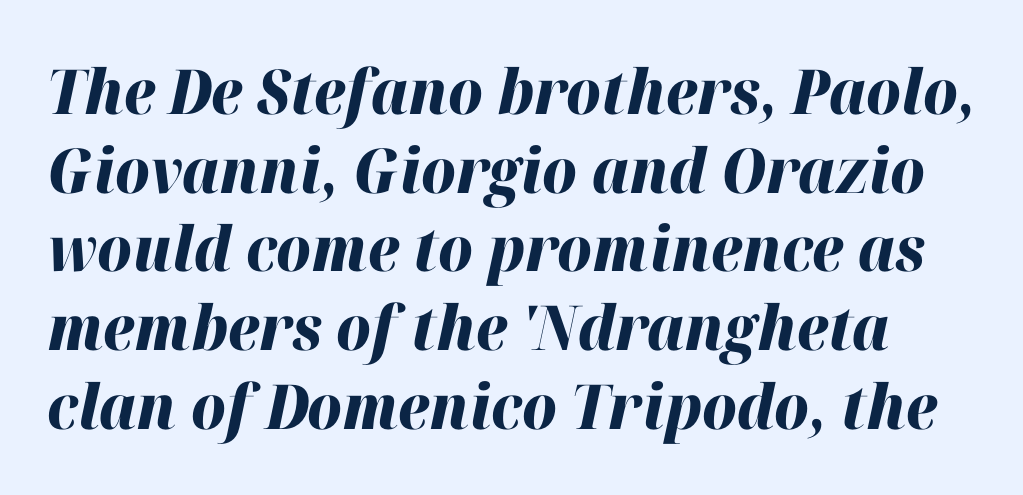
Q: Is the text bold? A: Yes.
Q: Is the text italic (slanted)? A: Yes, it leans right by about 12 degrees.
Q: Is the text underlined? A: No.
Q: Is the spacing between letters normal or unusually wide? A: Normal.
Q: Is the spacing between lines tight, normal or loose? A: Normal.
Q: Width (condensed, normal, or wide)? A: Normal.
Q: Stroke contrast? A: High.
Q: x-height? A: Medium.
Q: Monospaced? A: No.
